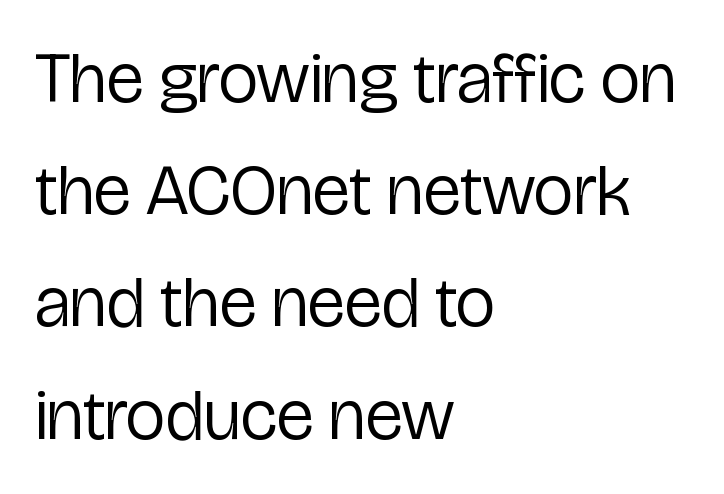
This sample has the flowing, uneven cadence of proportional lettering. Any mark beneath the type? The region is blank. The leading is moderate, giving the passage an even texture. The text block is weighted toward the left margin, trailing off unevenly rightward. A sans-serif font was chosen for this passage.
